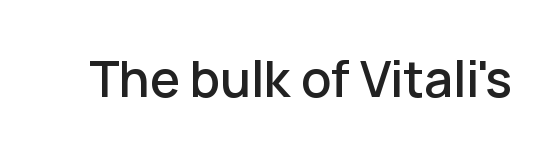
Q: Is the text italic (slanted)? A: No, it is upright.
Q: Is the typeface a serif or a sans-serif typeface? A: Sans-serif.
Q: Is the text underlined? A: No.
Q: Is the spacing between letters normal or unusually wide? A: Normal.
Q: Width (condensed, normal, or wide)? A: Normal.
Q: Stroke contrast? A: Low.
Q: x-height? A: Medium.
Q: Monospaced? A: No.
